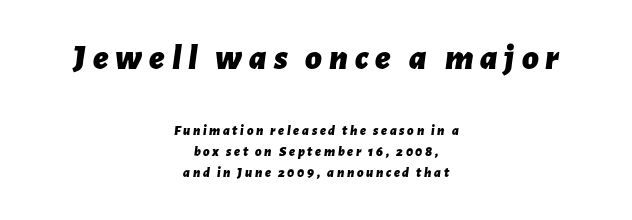
A clean baseline with only descenders dipping below it. This sample keeps an unexceptional amount of space between lines. Compared with ordinary roman type, these characters are visibly tilted. Caption: upper text group enlarged, lower text group reduced.
